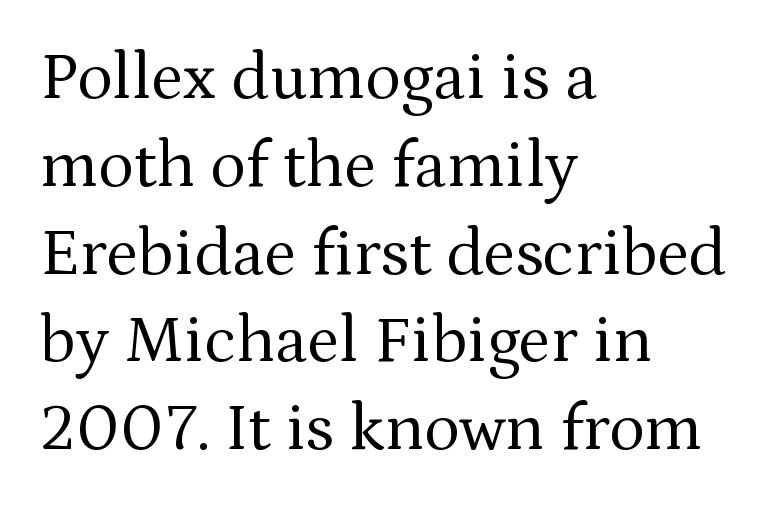
Q: Is the text bold? A: No.
Q: Is the text italic (slanted)? A: No, it is upright.
Q: Is the typeface a serif or a sans-serif typeface? A: Serif.
Q: Is the text underlined? A: No.
Q: How is the paragraph aligned? A: Left-aligned.
Q: Is the spacing between letters normal or unusually wide? A: Normal.
Q: Is the spacing between lines tight, normal or loose? A: Normal.
Q: Width (condensed, normal, or wide)? A: Normal.
Q: Stroke contrast? A: Medium.
Q: x-height? A: Medium.
Q: Monospaced? A: No.
